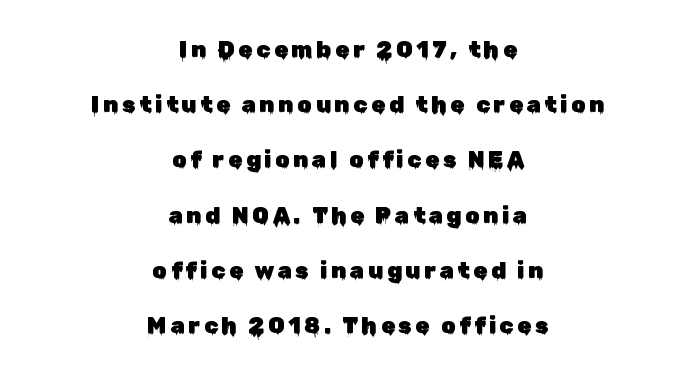
The image shows 23 px text type, upright; set centered, loose line spacing (2.4x), not underlined.
